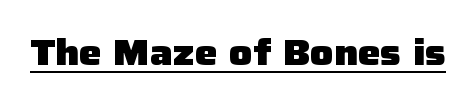
The image shows 36 px heavy sans-serif type, upright; set normal letter spacing, underlined; low stroke contrast and a medium x-height.
